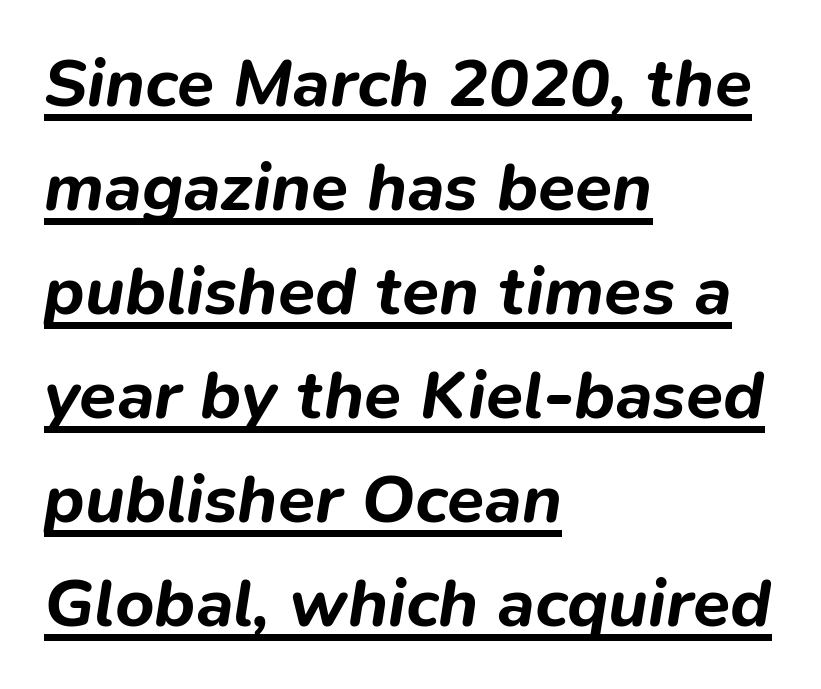
Check the space under the baseline: a stroke is drawn there. A dark, heavy texture on the line: the type is bold. A student would call this left alignment; a typographer would say flush left, rag right. Varying glyph widths throughout — classic text-font behaviour. The letters sit at their default tracking, neither squeezed nor spread.
